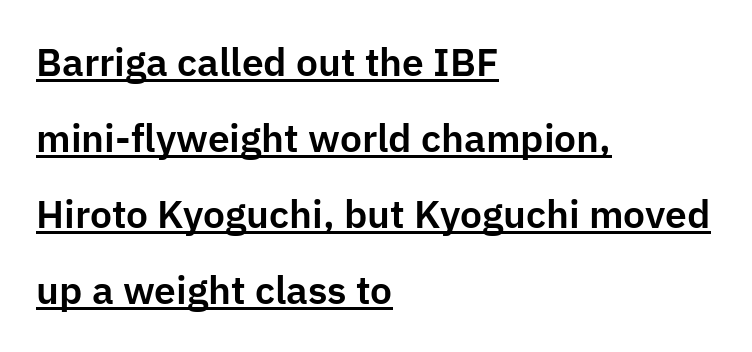
{"serif": "no", "italic": "no", "width": "normal", "stroke_contrast": "low", "x_height": "medium", "monospaced": "no", "underline": "yes", "align": "left", "line_spacing": "loose", "line_spacing_ratio": 1.95, "letter_spacing": "normal", "letter_spacing_em": 0.0, "glyph_px": 39}
